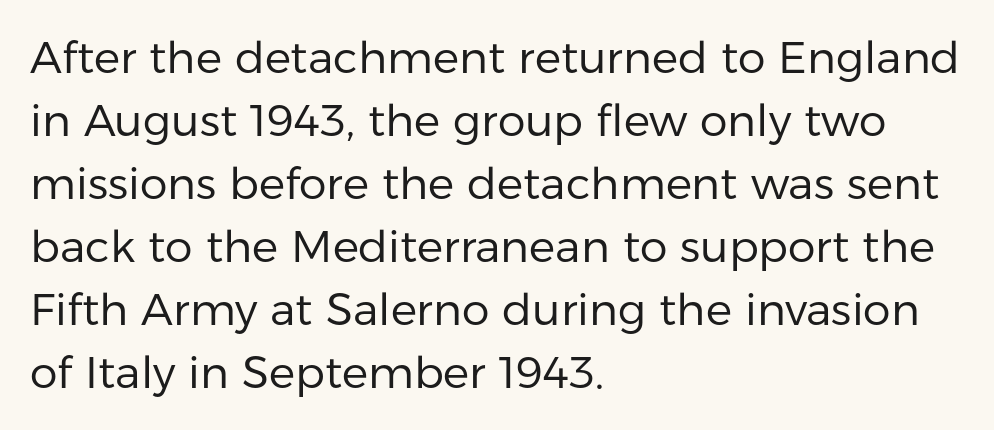
One-word summary of the alignment: left. Vertical spacing — default. A roman cut, with each character standing at attention. You could call the tracking neutral — neither tight nor loose. Do the characters align in a grid? No, the font is proportional.
